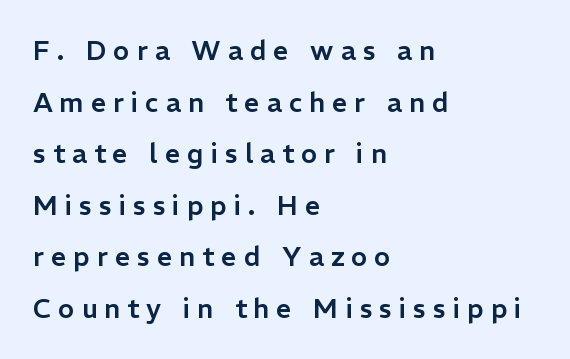
The image shows 27 px text type, upright; set left-aligned, loose line spacing (1.91x), unusually wide letter spacing (+0.26 em), not underlined.
